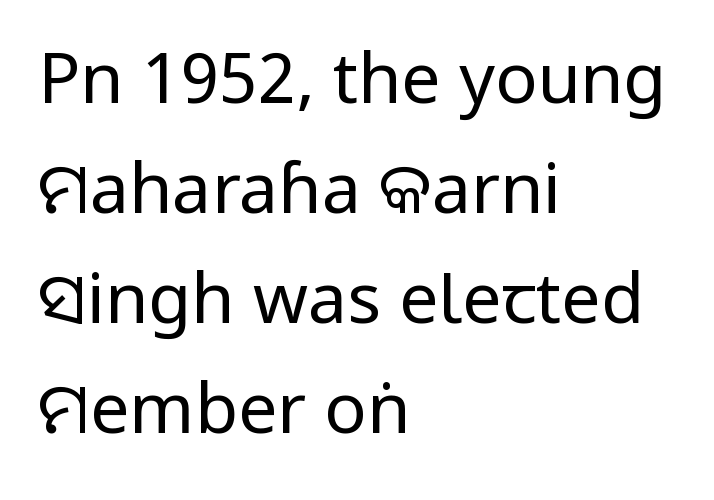
Q: Is the text bold? A: No.
Q: Is the text italic (slanted)? A: No, it is upright.
Q: Is the typeface a serif or a sans-serif typeface? A: Sans-serif.
Q: Is the text underlined? A: No.
Q: How is the paragraph aligned? A: Left-aligned.
Q: Is the spacing between letters normal or unusually wide? A: Normal.
Q: Is the spacing between lines tight, normal or loose? A: Normal.
Q: Width (condensed, normal, or wide)? A: Condensed.
Q: Stroke contrast? A: Low.
Q: x-height? A: Large.
Q: Monospaced? A: No.
